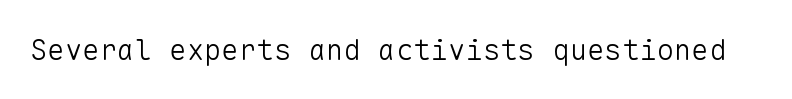
Q: Is the text bold? A: No.
Q: Is the text italic (slanted)? A: No, it is upright.
Q: Is the typeface a serif or a sans-serif typeface? A: Sans-serif.
Q: Is the text underlined? A: No.
Q: Is the spacing between letters normal or unusually wide? A: Normal.
Q: Width (condensed, normal, or wide)? A: Normal.
Q: Stroke contrast? A: Low.
Q: x-height? A: Medium.
Q: Monospaced? A: Yes.
